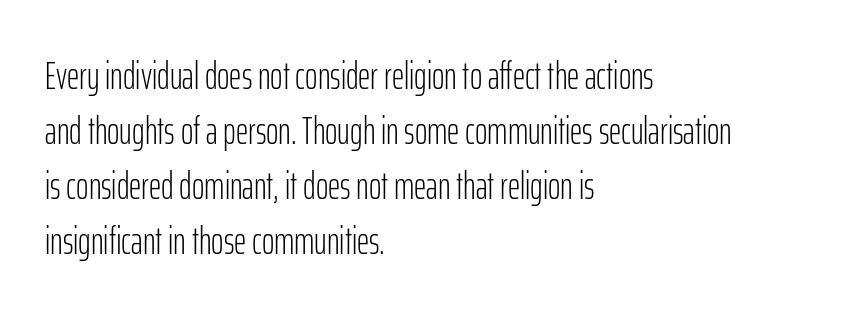
The image shows 38 px light, condensed sans-serif type, upright; set left-aligned, normal line spacing (1.45x), normal letter spacing, not underlined; low stroke contrast and a medium x-height.
